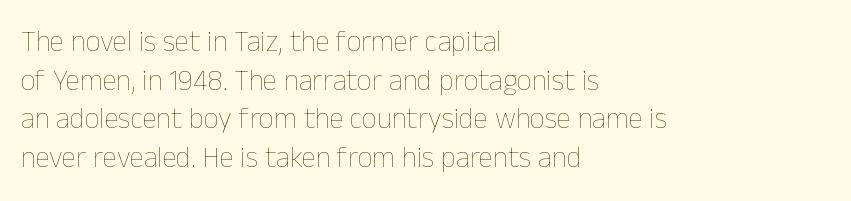
The image shows 29 px thin type, upright; set left-aligned, normal line spacing (1.33x), normal letter spacing, not underlined; low stroke contrast and a medium x-height.
